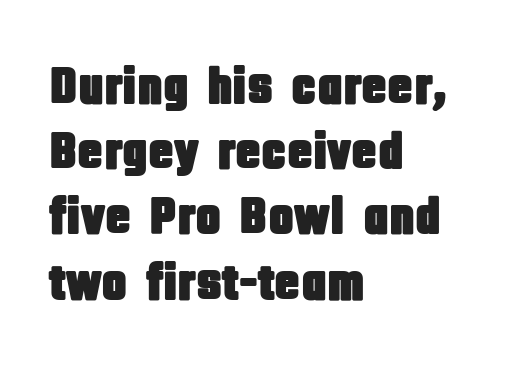
Q: Is the text italic (slanted)? A: No, it is upright.
Q: Is the typeface a serif or a sans-serif typeface? A: Sans-serif.
Q: Is the text underlined? A: No.
Q: How is the paragraph aligned? A: Left-aligned.
Q: Is the spacing between letters normal or unusually wide? A: Normal.
Q: Width (condensed, normal, or wide)? A: Condensed.
Q: Stroke contrast? A: Low.
Q: x-height? A: Large.
Q: Monospaced? A: No.
